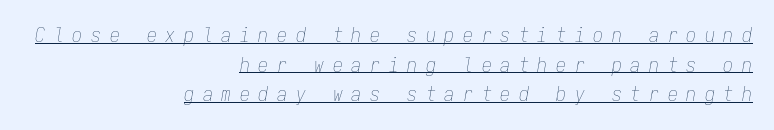
{"italic": "yes", "lean": "right", "slant_degrees": 9, "bold": "no", "underline": "yes", "align": "right", "line_spacing": "normal", "line_spacing_ratio": 1.48, "letter_spacing": "wide", "letter_spacing_em": 0.43, "glyph_px": 20}
